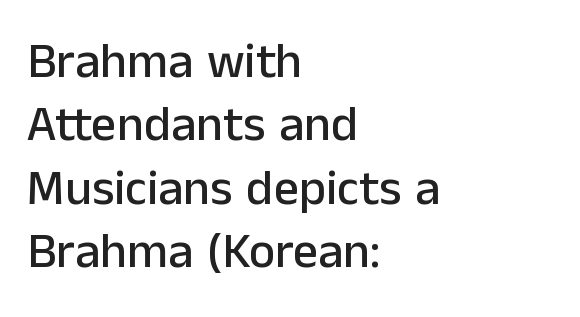
The image shows 50 px sans-serif type, upright; set left-aligned, normal line spacing (1.27x), normal letter spacing, not underlined; low stroke contrast and a medium x-height.
